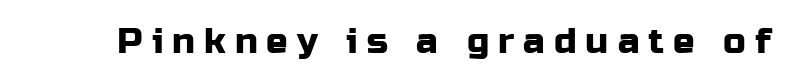
{"serif": "no", "italic": "no", "width": "normal", "stroke_contrast": "low", "x_height": "medium", "monospaced": "no", "underline": "no", "letter_spacing": "wide", "letter_spacing_em": 0.25, "glyph_px": 36}
